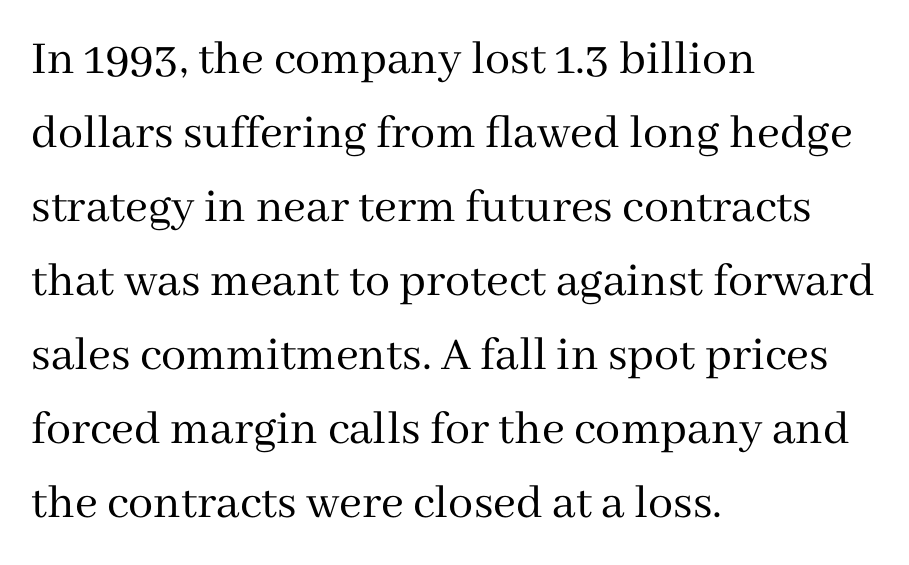
{"serif": "yes", "italic": "no", "bold": "no", "weight": "regular", "width": "normal", "stroke_contrast": "medium", "x_height": "medium", "monospaced": "no", "underline": "no", "align": "left", "line_spacing": "normal", "line_spacing_ratio": 1.48, "letter_spacing": "normal", "letter_spacing_em": 0.0, "glyph_px": 50}
